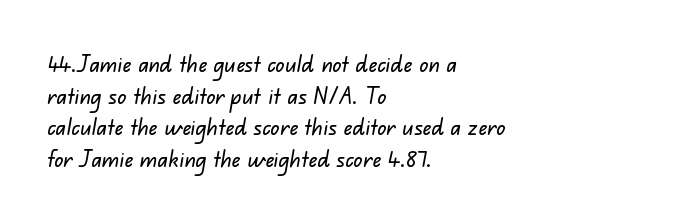
The image shows 23 px text type; set left-aligned, normal line spacing (1.38x), normal letter spacing, not underlined.
